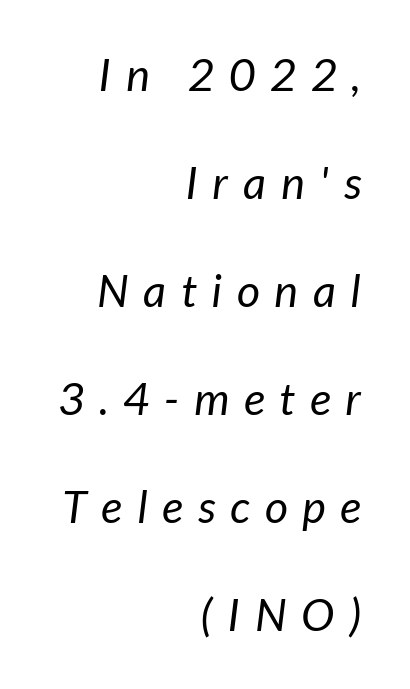
The image shows 45 px regular-weight sans-serif type; set right-aligned, loose line spacing (2.4x), unusually wide letter spacing (+0.33 em), not underlined; low stroke contrast and a medium x-height.
